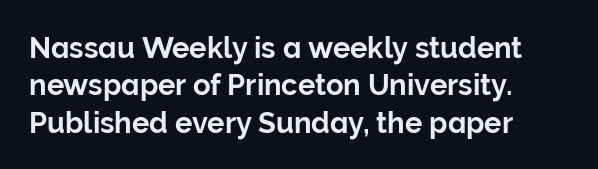
Q: Is the text italic (slanted)? A: No, it is upright.
Q: Is the typeface a serif or a sans-serif typeface? A: Sans-serif.
Q: Is the text underlined? A: No.
Q: How is the paragraph aligned? A: Left-aligned.
Q: Is the spacing between letters normal or unusually wide? A: Normal.
Q: Is the spacing between lines tight, normal or loose? A: Normal.
Q: Width (condensed, normal, or wide)? A: Normal.
Q: Stroke contrast? A: Low.
Q: x-height? A: Medium.
Q: Monospaced? A: No.
